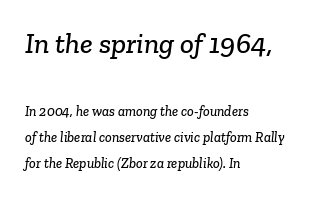
A student would call this left alignment; a typographer would say flush left, rag right. The passage shown is typeset with a serif family. A typesetter would call this proportional, since set widths differ per character. The letters sit at their default tracking, neither squeezed nor spread.
